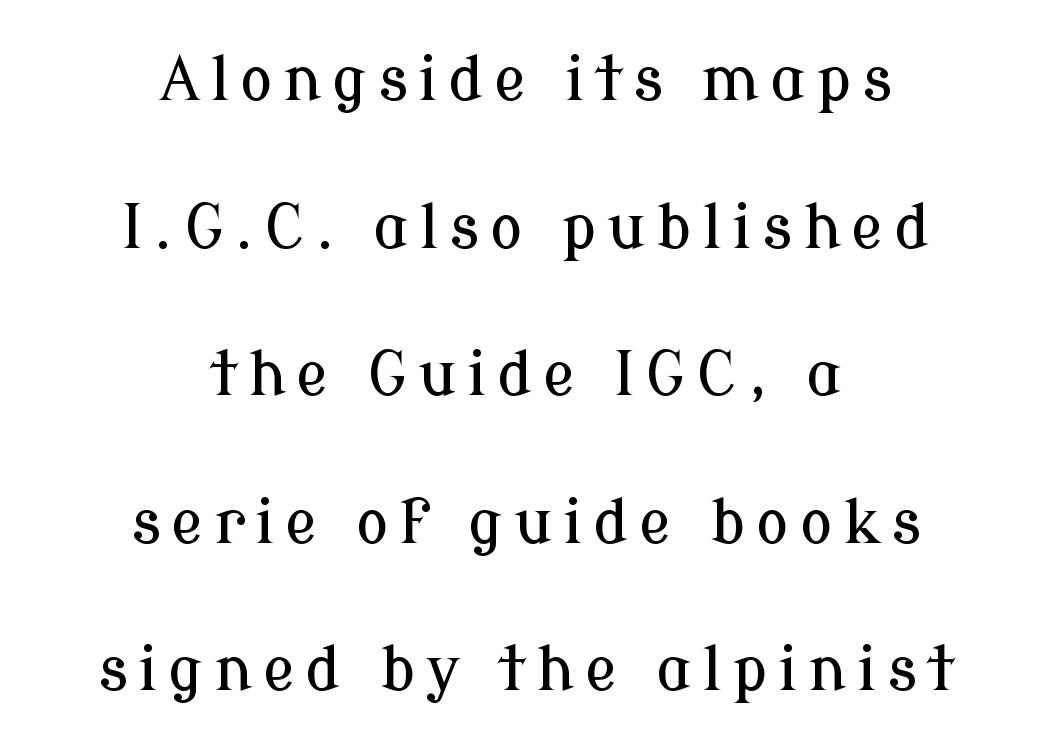
What's the leading like? Stretched, with rows far apart. Classification — serif. Clear beneath every line of the passage. This sample has the flowing, uneven cadence of proportional lettering.
